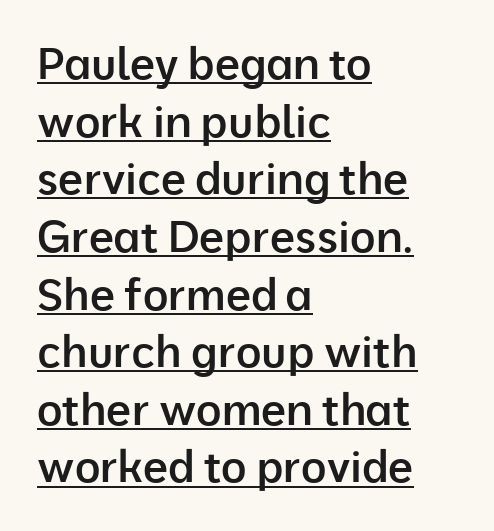
The image shows 44 px semibold sans-serif type, upright; set left-aligned, normal line spacing (1.31x), normal letter spacing, underlined; low stroke contrast and a medium x-height.
